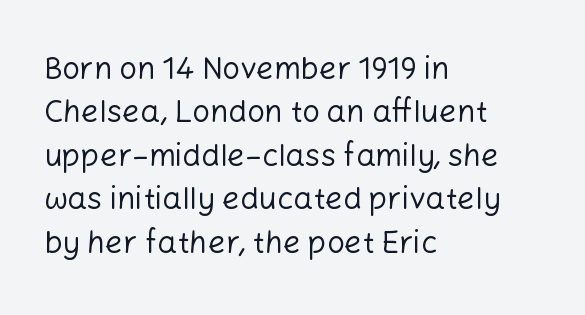
Q: Is the text bold? A: No.
Q: Is the text italic (slanted)? A: No, it is upright.
Q: Is the typeface a serif or a sans-serif typeface? A: Sans-serif.
Q: Is the text underlined? A: No.
Q: How is the paragraph aligned? A: Left-aligned.
Q: Is the spacing between letters normal or unusually wide? A: Normal.
Q: Is the spacing between lines tight, normal or loose? A: Normal.
Q: Width (condensed, normal, or wide)? A: Normal.
Q: Stroke contrast? A: Low.
Q: x-height? A: Medium.
Q: Monospaced? A: No.
